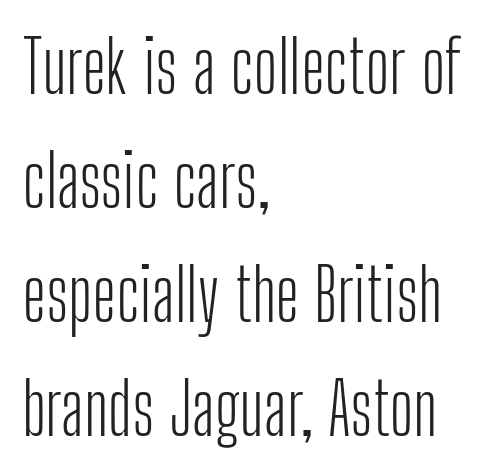
Q: Is the text bold? A: No.
Q: Is the text italic (slanted)? A: No, it is upright.
Q: Is the typeface a serif or a sans-serif typeface? A: Sans-serif.
Q: Is the text underlined? A: No.
Q: How is the paragraph aligned? A: Left-aligned.
Q: Is the spacing between letters normal or unusually wide? A: Normal.
Q: Is the spacing between lines tight, normal or loose? A: Normal.
Q: Width (condensed, normal, or wide)? A: Condensed.
Q: Stroke contrast? A: Low.
Q: x-height? A: Medium.
Q: Monospaced? A: No.
